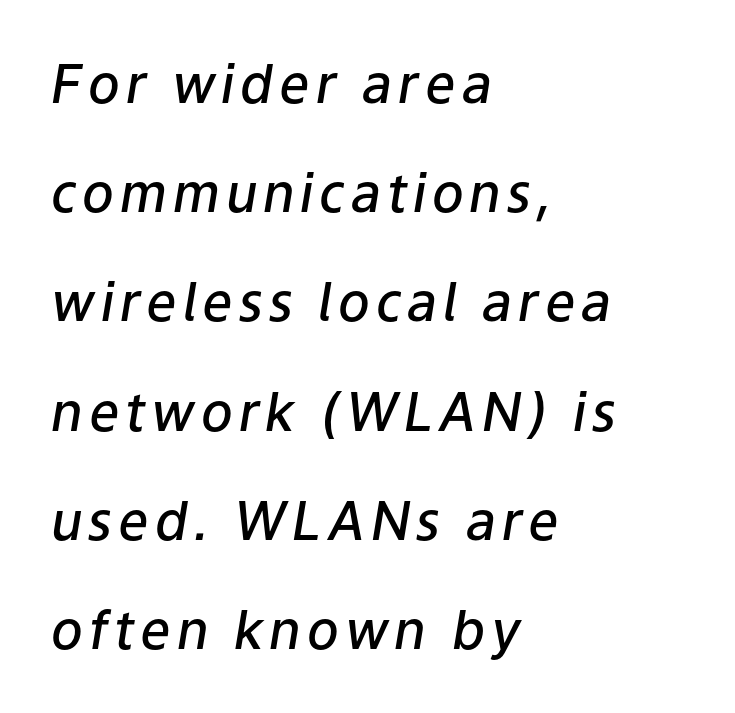
Q: Is the text bold? A: Semi-bold.
Q: Is the text italic (slanted)? A: Yes, it leans right by about 9 degrees.
Q: Is the text underlined? A: No.
Q: How is the paragraph aligned? A: Left-aligned.
Q: Is the spacing between lines tight, normal or loose? A: Loose.
Q: Width (condensed, normal, or wide)? A: Normal.
Q: Stroke contrast? A: Low.
Q: x-height? A: Medium.
Q: Monospaced? A: No.
